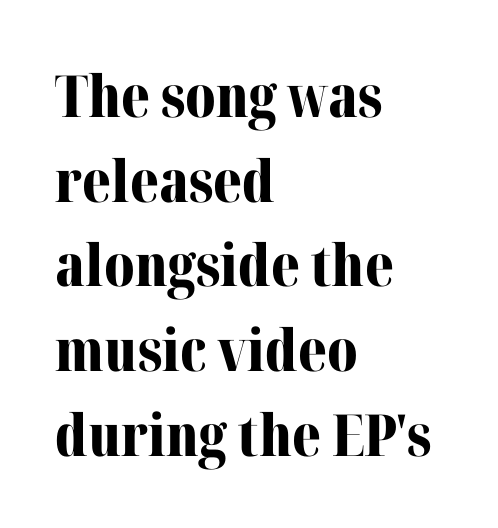
{"serif": "yes", "italic": "no", "bold": "yes", "weight": "bold", "width": "normal", "stroke_contrast": "medium", "x_height": "medium", "monospaced": "no", "underline": "no", "align": "left", "line_spacing": "normal", "line_spacing_ratio": 1.46, "letter_spacing": "normal", "letter_spacing_em": 0.0, "glyph_px": 58}
